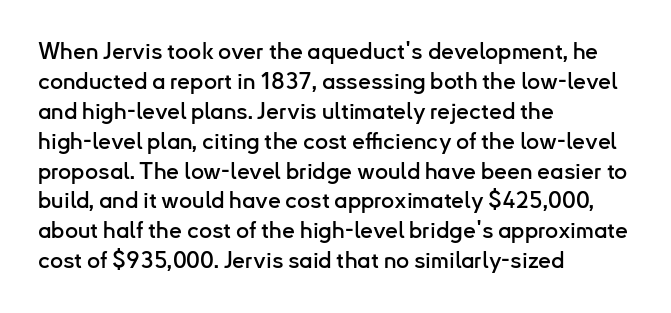
The rendering keeps characters at their native spacing. The string is rendered with underlining switched off. It's the straight-up-and-down kind of type. The paragraph has a hard left edge and a soft right edge. One glance says typical: line gaps are just what's usual.
